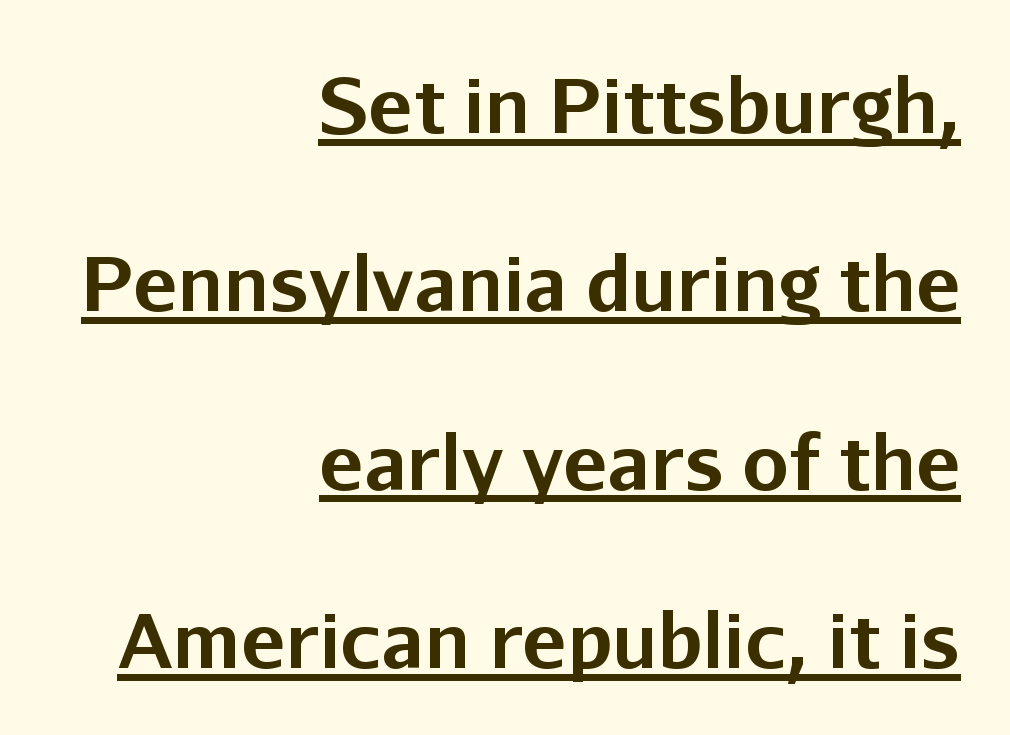
{"serif": "no", "italic": "no", "bold": "yes", "weight": "bold", "width": "normal", "stroke_contrast": "low", "x_height": "medium", "monospaced": "no", "underline": "yes", "align": "right", "line_spacing": "loose", "line_spacing_ratio": 2.41, "letter_spacing": "normal", "letter_spacing_em": 0.0, "glyph_px": 74}
